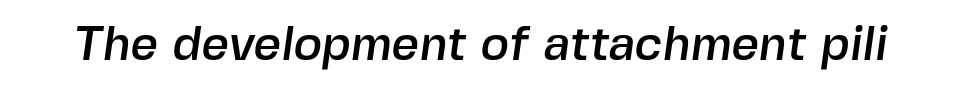
{"serif": "no", "width": "normal", "x_height": "medium", "monospaced": "no", "underline": "no", "letter_spacing": "normal", "letter_spacing_em": 0.0, "glyph_px": 48}
